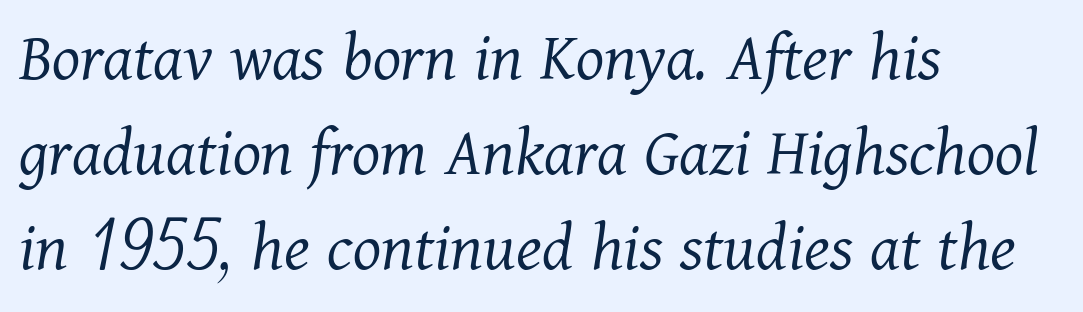
This reads as an unemphasized weight, regular at the heaviest. When letters slant like this, we call the style italic. To sum up the face: it has serifs. Check under the words: just untouched page. Vertical spacing — default.
